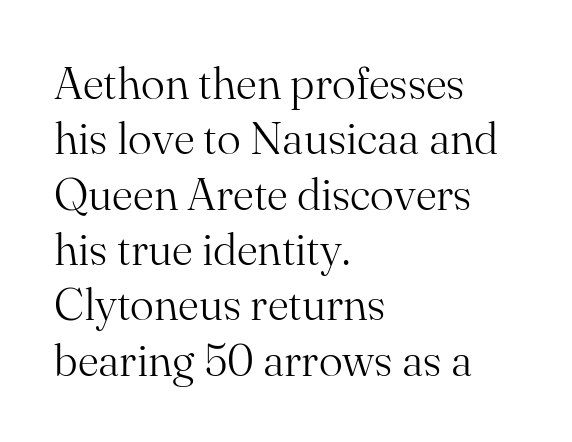
Q: Is the text bold? A: No.
Q: Is the text italic (slanted)? A: No, it is upright.
Q: Is the typeface a serif or a sans-serif typeface? A: Serif.
Q: Is the text underlined? A: No.
Q: How is the paragraph aligned? A: Left-aligned.
Q: Is the spacing between letters normal or unusually wide? A: Normal.
Q: Width (condensed, normal, or wide)? A: Normal.
Q: Stroke contrast? A: Medium.
Q: x-height? A: Small.
Q: Monospaced? A: No.
